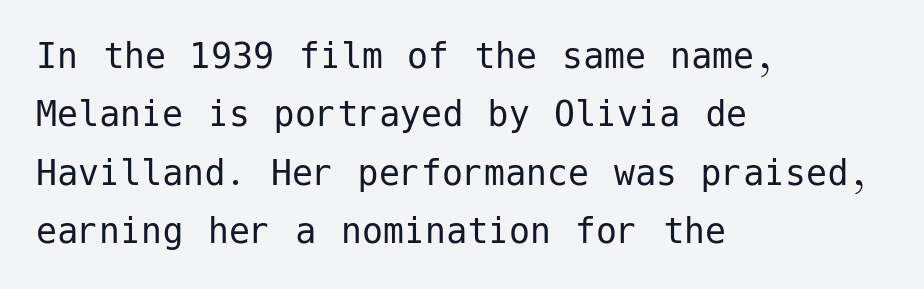
Q: Is the text bold? A: No.
Q: Is the text italic (slanted)? A: No, it is upright.
Q: Is the typeface a serif or a sans-serif typeface? A: Sans-serif.
Q: Is the text underlined? A: No.
Q: How is the paragraph aligned? A: Left-aligned.
Q: Is the spacing between letters normal or unusually wide? A: Normal.
Q: Is the spacing between lines tight, normal or loose? A: Normal.
Q: Width (condensed, normal, or wide)? A: Normal.
Q: Stroke contrast? A: Low.
Q: x-height? A: Medium.
